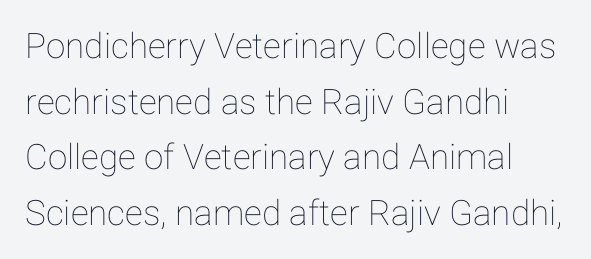
In CSS terms this would be text-align: left. The string is rendered with underlining switched off. Posture: straight, roman, zero tilt. Compared with typical paragraphs, the rows here are spaced about the same. What stands out about the letter spacing? Nothing — it is the standard amount.
